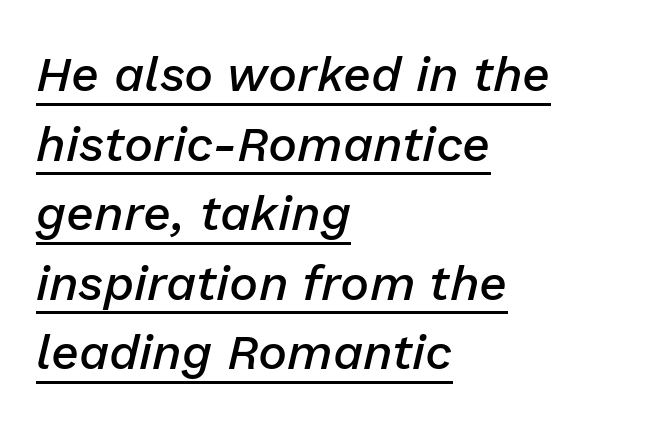
Baseline-to-baseline distance is the conventional proportion of letter height. These lines carry some extra weight — a demibold, not a full bold. There's an unmistakable incline to the writing here. This sample has the flowing, uneven cadence of proportional lettering.
